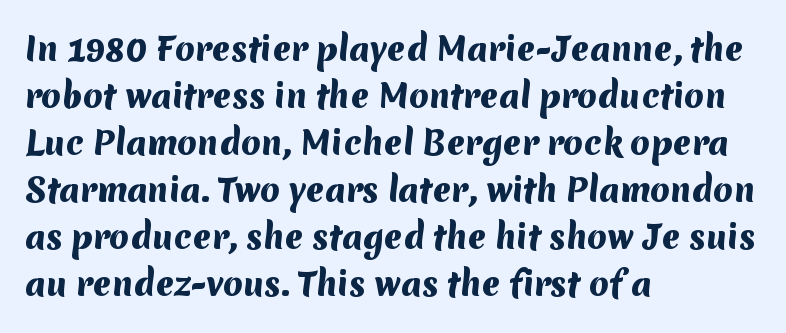
The image shows 32 px heavy sans-serif type; set left-aligned, normal line spacing (1.47x), normal letter spacing, not underlined; medium stroke contrast and a medium x-height.
